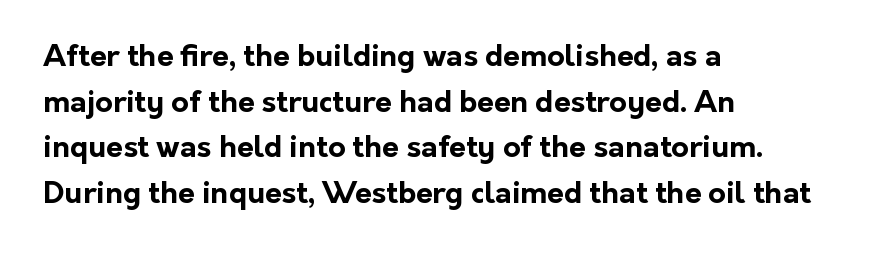
The image shows 30 px bold sans-serif type, upright; set left-aligned, normal line spacing (1.52x), normal letter spacing, not underlined; low stroke contrast and a medium x-height.
